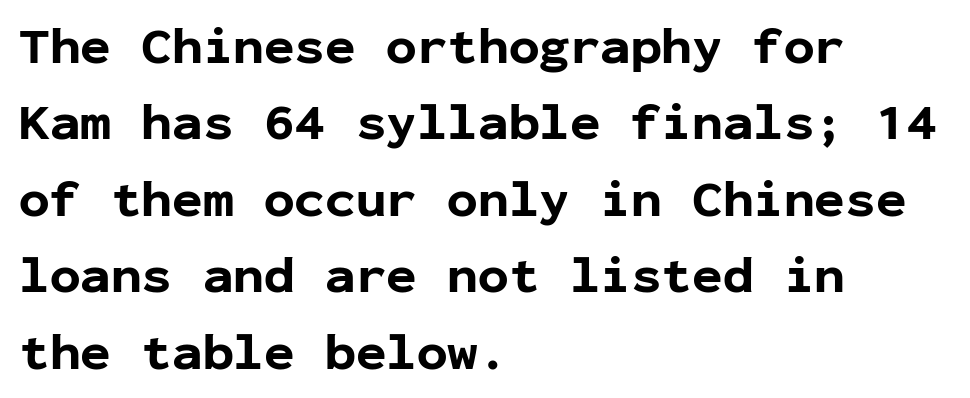
Q: Is the text bold? A: Yes.
Q: Is the text italic (slanted)? A: No, it is upright.
Q: Is the typeface a serif or a sans-serif typeface? A: Sans-serif.
Q: Is the text underlined? A: No.
Q: How is the paragraph aligned? A: Left-aligned.
Q: Is the spacing between letters normal or unusually wide? A: Normal.
Q: Is the spacing between lines tight, normal or loose? A: Normal.
Q: Width (condensed, normal, or wide)? A: Normal.
Q: Stroke contrast? A: Low.
Q: x-height? A: Medium.
Q: Monospaced? A: Yes.
